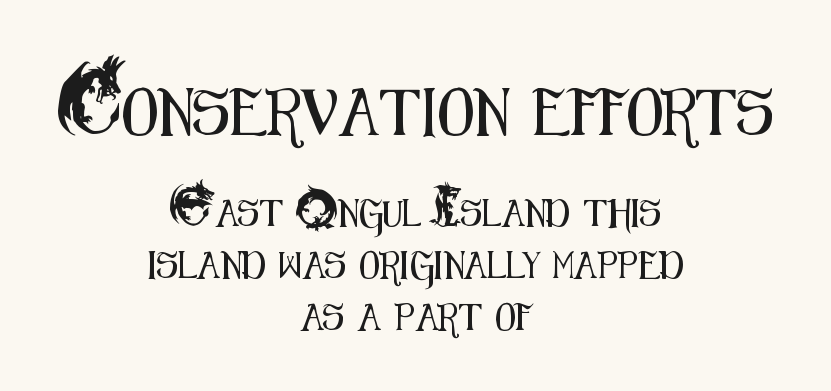
The image shows 47 px condensed sans-serif type, upright; set centered, loose line spacing (1.92x), normal letter spacing, not underlined; the first (top) block is 1.74x larger; medium stroke contrast and a small x-height.
